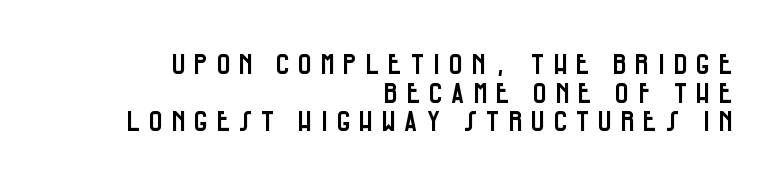
{"italic": "no", "underline": "no", "align": "right", "line_spacing": "tight", "line_spacing_ratio": 1.06, "letter_spacing": "wide", "letter_spacing_em": 0.27, "glyph_px": 27}
